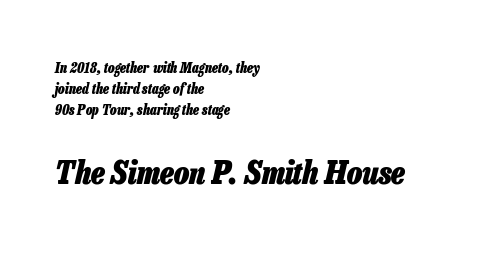
The image shows 32 px heavy, condensed type, italic (leaning right); set left-aligned, normal line spacing (1.5x), normal letter spacing, not underlined; the second (bottom) block is 2.29x larger; low stroke contrast and a medium x-height.
